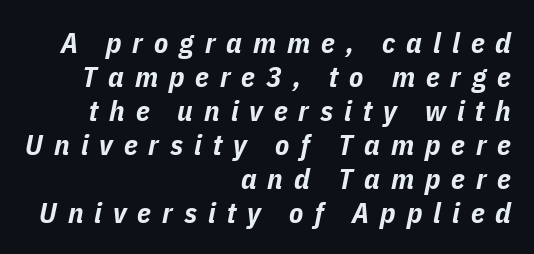
Q: Is the text bold? A: Yes.
Q: Is the text italic (slanted)? A: Yes, it leans right by about 11 degrees.
Q: Is the text underlined? A: No.
Q: How is the paragraph aligned? A: Right-aligned.
Q: Is the spacing between letters normal or unusually wide? A: Unusually wide.
Q: Width (condensed, normal, or wide)? A: Condensed.
Q: Stroke contrast? A: Low.
Q: x-height? A: Medium.
Q: Monospaced? A: No.
